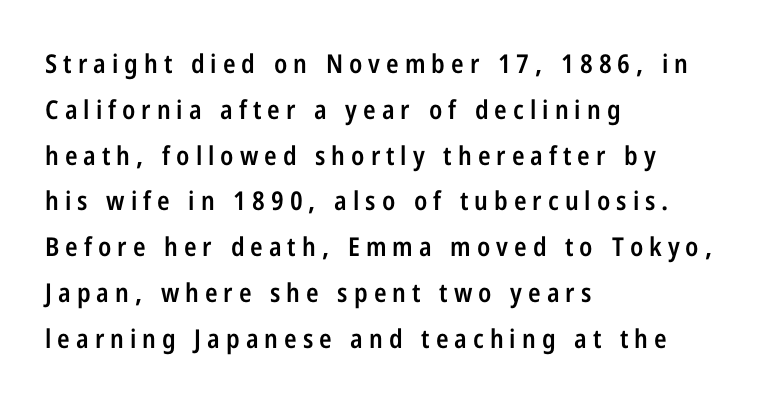
{"italic": "no", "bold": "semi", "underline": "no", "align": "left", "line_spacing_ratio": 1.76, "letter_spacing": "wide", "letter_spacing_em": 0.23, "glyph_px": 26}
